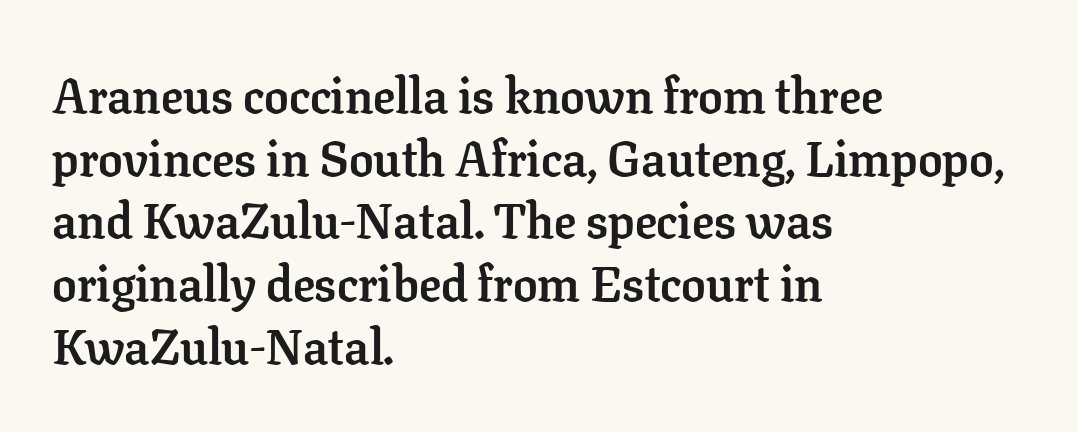
This is serif lettering, the kind often seen in printed books. A clean baseline with only descenders dipping below it. Every letter is thick-stroked: bold, no question. Posture: upright roman. This block has exactly the height ordinary leading produces.
